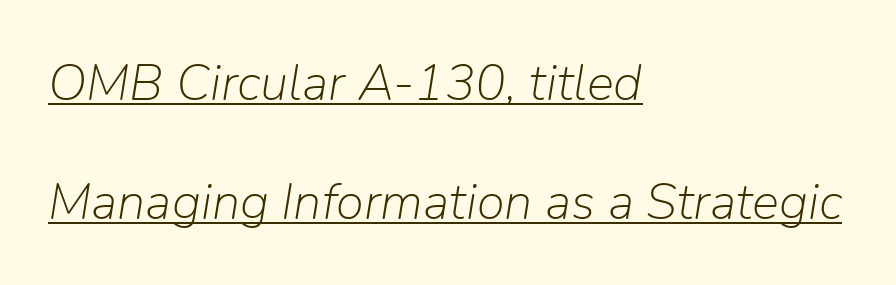
{"italic": "yes", "lean": "right", "slant_degrees": 9, "bold": "no", "weight": "light", "width": "normal", "stroke_contrast": "low", "x_height": "medium", "monospaced": "no", "underline": "yes", "align": "left", "line_spacing": "loose", "line_spacing_ratio": 2.33, "letter_spacing": "normal", "letter_spacing_em": 0.0, "glyph_px": 51}
